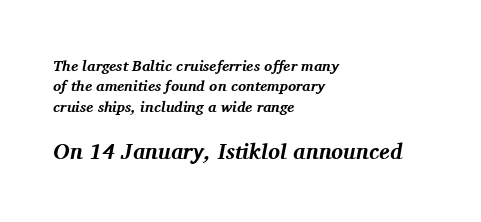
The image shows 22 px bold type, italic (leaning right); set left-aligned, normal line spacing (1.36x), normal letter spacing, not underlined; the second (bottom) block is 1.47x larger.
